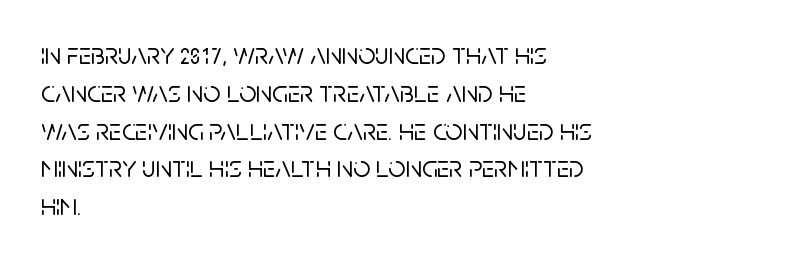
Left-aligned paragraph, ragged on the right. You could not count columns in this text — the font is proportionally spaced. Any mark beneath the type? The region is blank. The axis of the letterforms is exactly vertical. Font category for this specimen: sans-serif.
